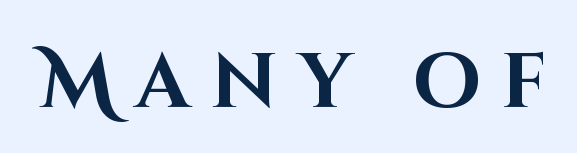
The image shows 77 px bold sans-serif type, upright; set unusually wide letter spacing (+0.27 em), not underlined; high stroke contrast and a large x-height.
